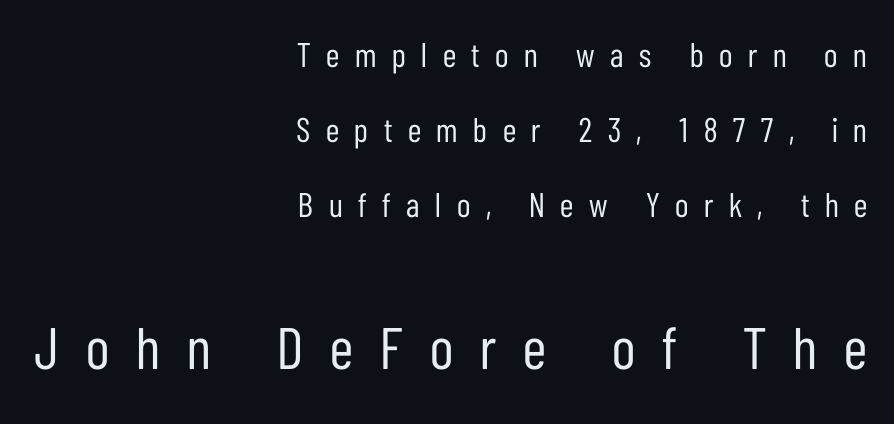
{"serif": "no", "italic": "no", "bold": "no", "weight": "regular", "width": "condensed", "stroke_contrast": "low", "x_height": "medium", "monospaced": "no", "underline": "no", "align": "right", "line_spacing": "loose", "line_spacing_ratio": 2.2, "letter_spacing": "wide", "letter_spacing_em": 0.46, "larger_block": "second", "size_ratio": 1.74, "glyph_px": 59}
